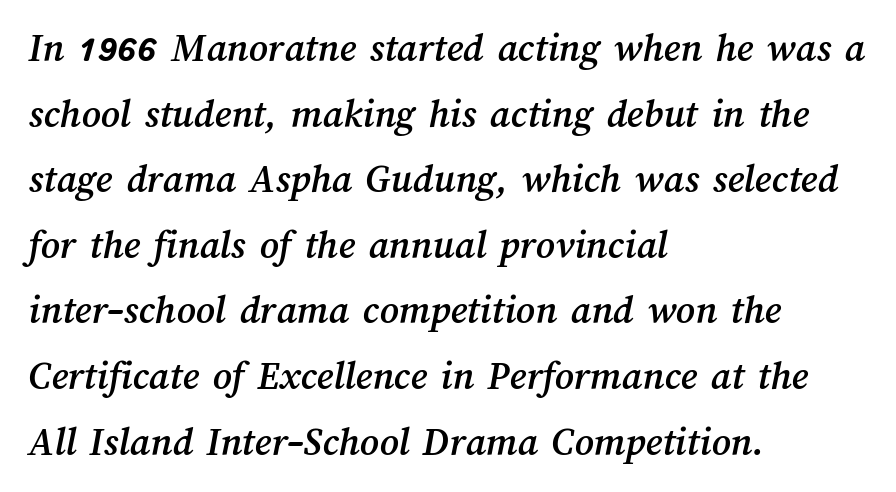
{"width": "normal", "stroke_contrast": "medium", "x_height": "medium", "monospaced": "no", "underline": "no", "align": "left", "line_spacing": "normal", "line_spacing_ratio": 1.6, "letter_spacing": "normal", "letter_spacing_em": 0.0, "glyph_px": 41}
